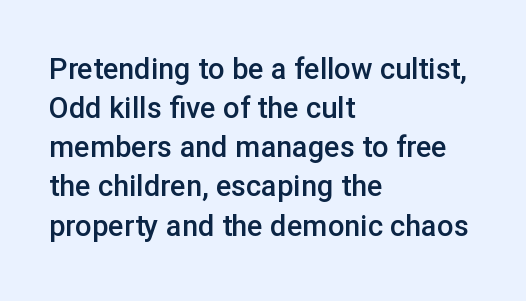
{"serif": "no", "italic": "no", "bold": "semi", "weight": "semibold", "width": "normal", "stroke_contrast": "low", "x_height": "medium", "monospaced": "no", "underline": "no", "align": "left", "line_spacing": "normal", "line_spacing_ratio": 1.35, "letter_spacing": "normal", "letter_spacing_em": 0.0, "glyph_px": 29}
